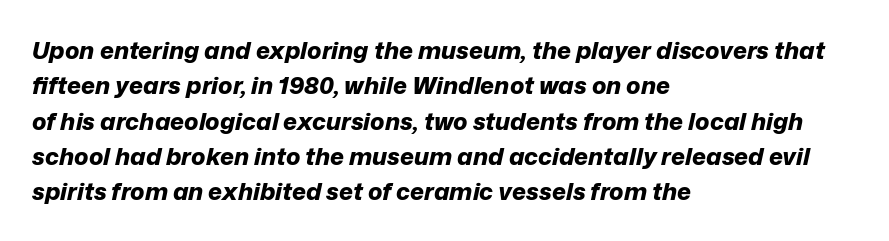
The image shows 24 px bold type, italic (leaning right); set left-aligned, normal line spacing (1.47x), normal letter spacing, not underlined.
